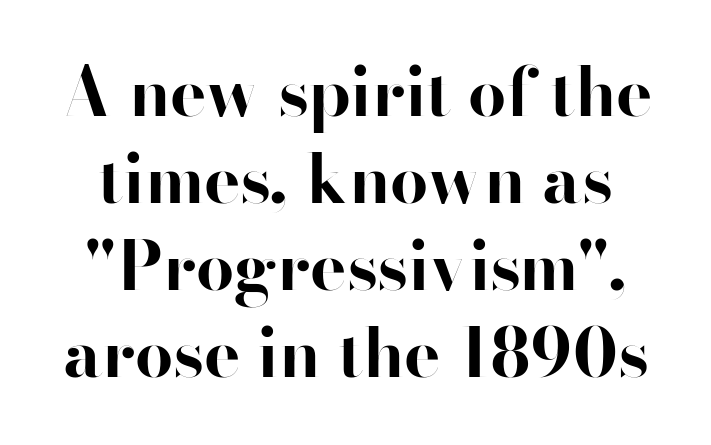
Serifs: no, the terminals of the letterforms are clean. Vertically, the passage feels balanced, rows spaced as you'd expect. Spacing verdict: proportional, widths tailored to each character. The glyphs have the mass of a bold cut. Does extra space separate the letters? No, they use regular spacing. Every stem runs plumb, perpendicular to the baseline.
